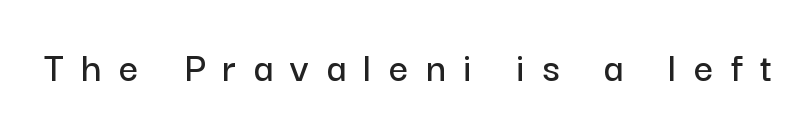
The image shows 43 px sans-serif type, upright; set unusually wide letter spacing (+0.41 em), not underlined; low stroke contrast and a medium x-height.
